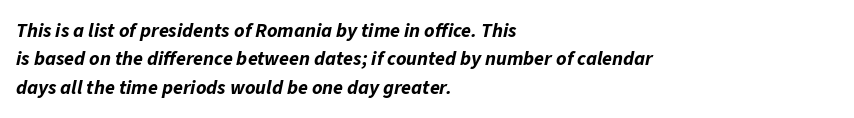
Evenly set lines give the paragraph a standard silhouette. No extra tracking has been applied to these lines. Slant detected: the letters are inclined. How heavy is the stroke? Heavy — this is a bold. Clear beneath every line of the passage. All the whitespace from short lines collects on the right.
